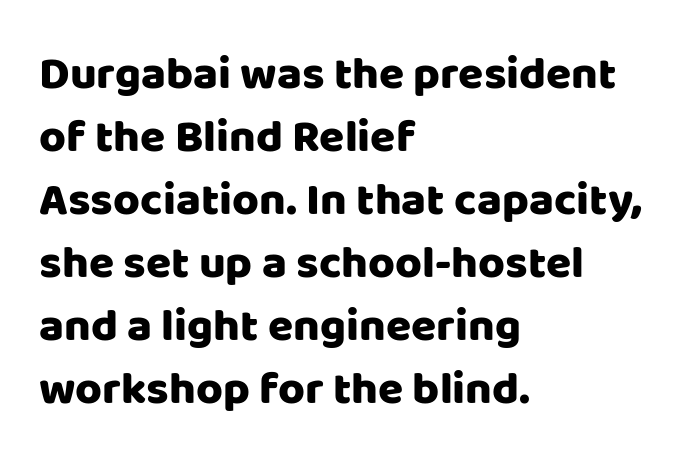
Teacher's note: observe the even left margin — that is flush-left alignment. Serif or sans? Sans — the stroke terminals are bare. The letterforms sit shoulder to shoulder at normal distance. Glance below the letters and you will spot only blank space. Normally led — the rows are evenly, conventionally spaced.
